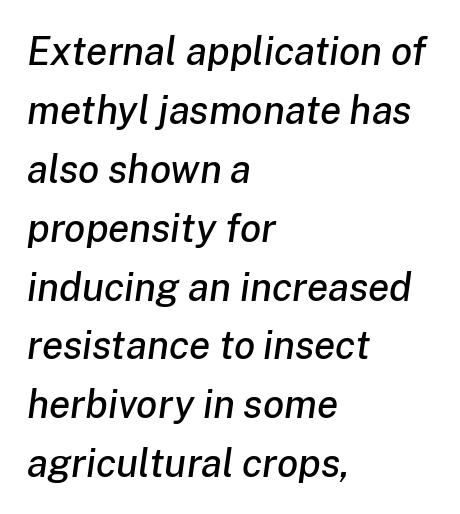
The image shows 39 px text type, italic (leaning right); set left-aligned, normal line spacing (1.51x), normal letter spacing, not underlined; low stroke contrast and a medium x-height.
